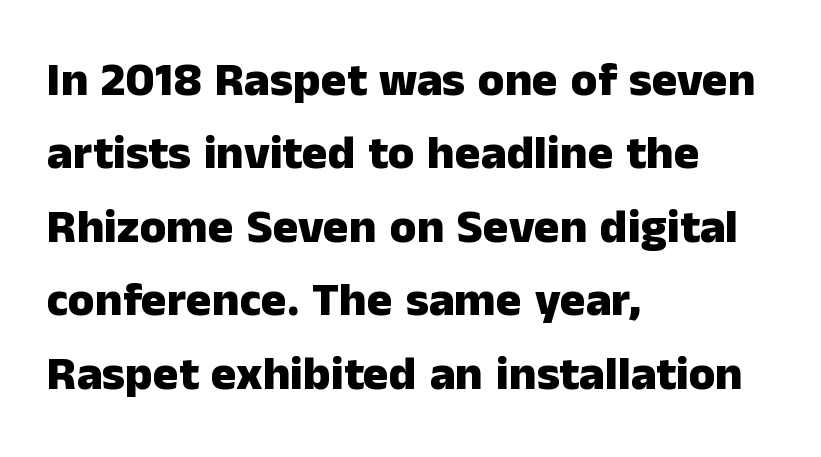
{"serif": "no", "italic": "no", "bold": "yes", "weight": "heavy", "width": "normal", "stroke_contrast": "low", "x_height": "medium", "monospaced": "no", "underline": "no", "align": "left", "line_spacing": "normal", "line_spacing_ratio": 1.53, "letter_spacing": "normal", "letter_spacing_em": 0.0, "glyph_px": 48}
